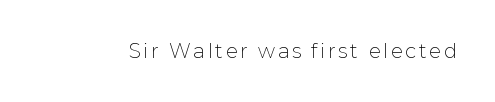
{"italic": "no", "bold": "no", "underline": "no", "glyph_px": 20}
